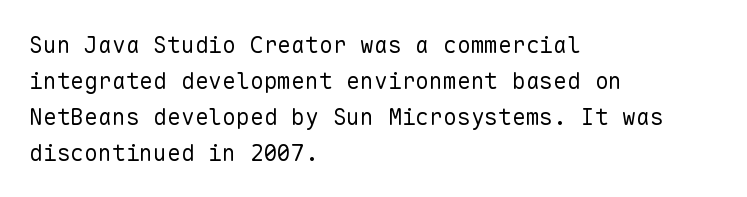
Q: Is the text bold? A: No.
Q: Is the text italic (slanted)? A: No, it is upright.
Q: Is the text underlined? A: No.
Q: How is the paragraph aligned? A: Left-aligned.
Q: Is the spacing between letters normal or unusually wide? A: Normal.
Q: Is the spacing between lines tight, normal or loose? A: Normal.
